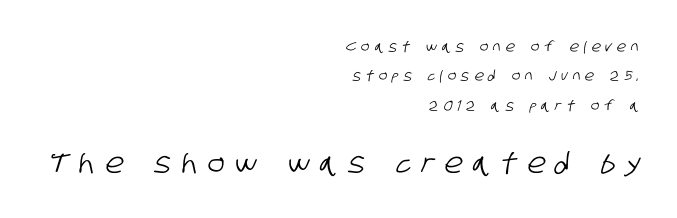
Does the leading feel generous? Absolutely, it's lavish. Has an underline been added? It has not. Is this a fixed-width face? No — the glyphs have proportional, varying widths. Here the second block reads like a headline and the first like body copy. Note: no serifs on the glyphs.
